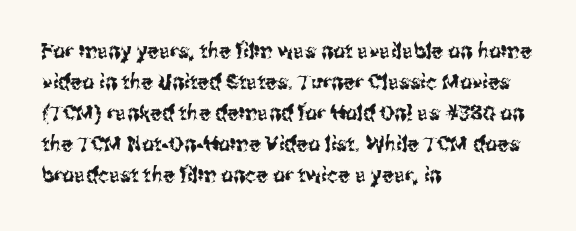
Q: Is the text italic (slanted)? A: No, it is upright.
Q: Is the text underlined? A: No.
Q: How is the paragraph aligned? A: Left-aligned.
Q: Is the spacing between letters normal or unusually wide? A: Normal.
Q: Is the spacing between lines tight, normal or loose? A: Normal.
